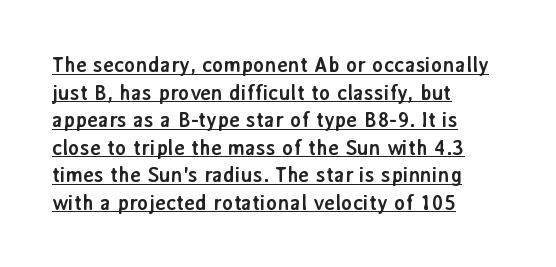
Q: Is the text bold? A: Yes.
Q: Is the text italic (slanted)? A: No, it is upright.
Q: Is the text underlined? A: Yes.
Q: How is the paragraph aligned? A: Left-aligned.
Q: Is the spacing between letters normal or unusually wide? A: Normal.
Q: Is the spacing between lines tight, normal or loose? A: Normal.
